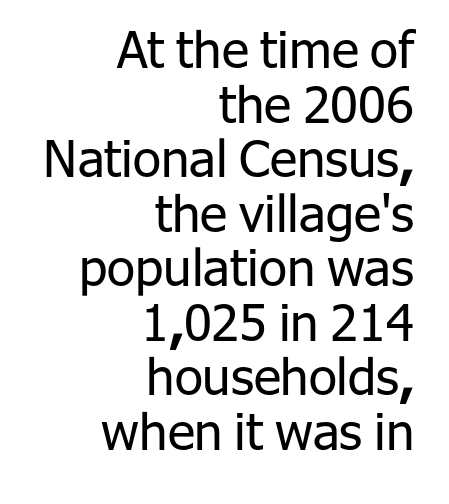
The image shows 51 px regular-weight sans-serif type, upright; set right-aligned, tight line spacing (1.07x), normal letter spacing, not underlined; low stroke contrast and a medium x-height.
